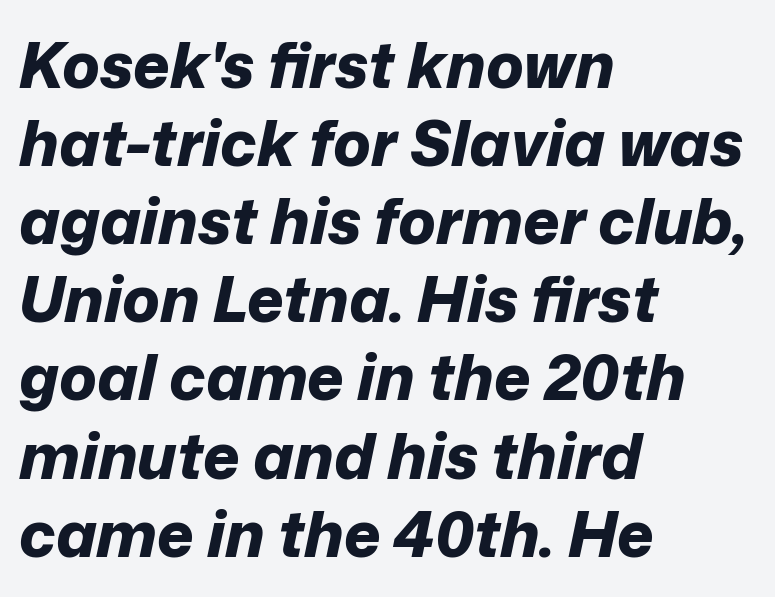
You can tell it's italic because the verticals aren't actually vertical. Tracking here is standard; glyphs follow each other at the usual distance. The glyphs are unaccompanied by any horizontal stroke below them. Line starts are locked; line ends wander.
